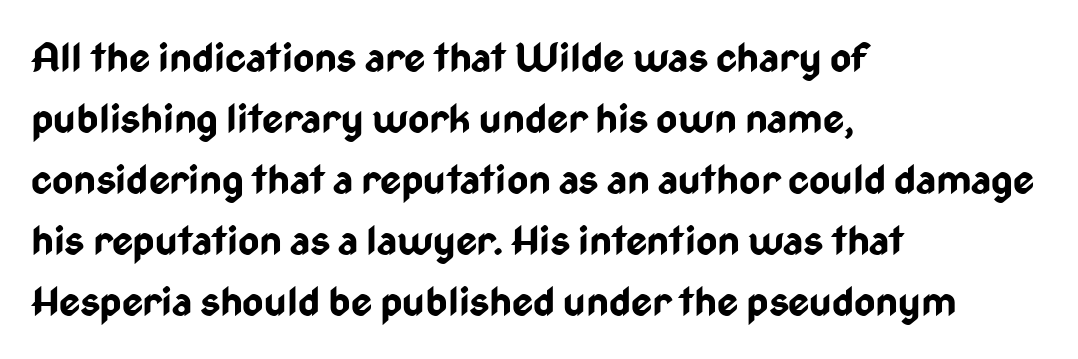
Q: Is the text bold? A: Yes.
Q: Is the text italic (slanted)? A: No, it is upright.
Q: Is the typeface a serif or a sans-serif typeface? A: Sans-serif.
Q: Is the text underlined? A: No.
Q: How is the paragraph aligned? A: Left-aligned.
Q: Is the spacing between letters normal or unusually wide? A: Normal.
Q: Is the spacing between lines tight, normal or loose? A: Normal.
Q: Width (condensed, normal, or wide)? A: Condensed.
Q: Stroke contrast? A: Low.
Q: x-height? A: Medium.
Q: Monospaced? A: No.
